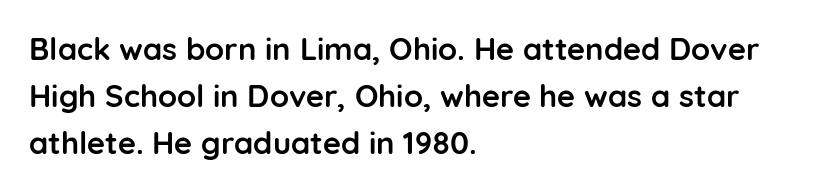
{"serif": "no", "italic": "no", "bold": "yes", "weight": "semibold", "width": "normal", "stroke_contrast": "low", "x_height": "medium", "monospaced": "no", "underline": "no", "align": "left", "line_spacing": "normal", "line_spacing_ratio": 1.51, "letter_spacing": "normal", "letter_spacing_em": 0.0, "glyph_px": 31}
